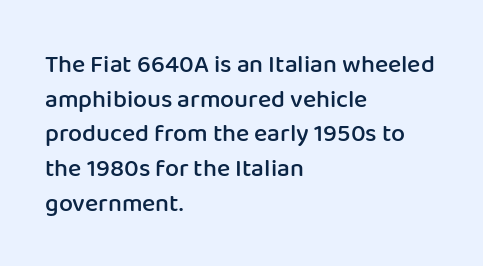
The image shows 25 px text type, upright; set left-aligned, normal line spacing (1.39x), normal letter spacing, not underlined.
